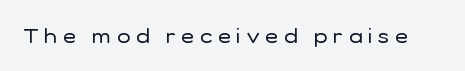
Q: Is the text bold? A: No.
Q: Is the text italic (slanted)? A: No, it is upright.
Q: Is the text underlined? A: No.
Q: Is the spacing between letters normal or unusually wide? A: Unusually wide.
